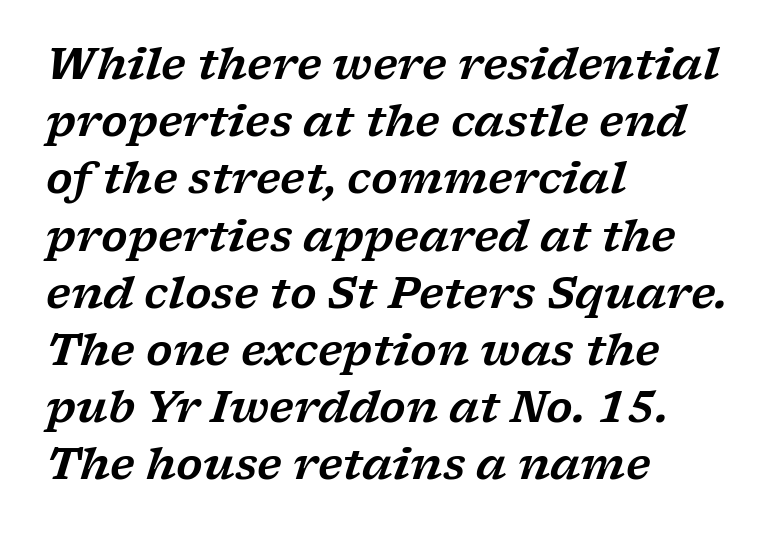
{"serif": "yes", "italic": "yes", "lean": "right", "slant_degrees": 17, "width": "wide", "stroke_contrast": "low", "x_height": "medium", "monospaced": "no", "underline": "no", "align": "left", "line_spacing": "normal", "line_spacing_ratio": 1.33, "letter_spacing": "normal", "letter_spacing_em": 0.0, "glyph_px": 43}
